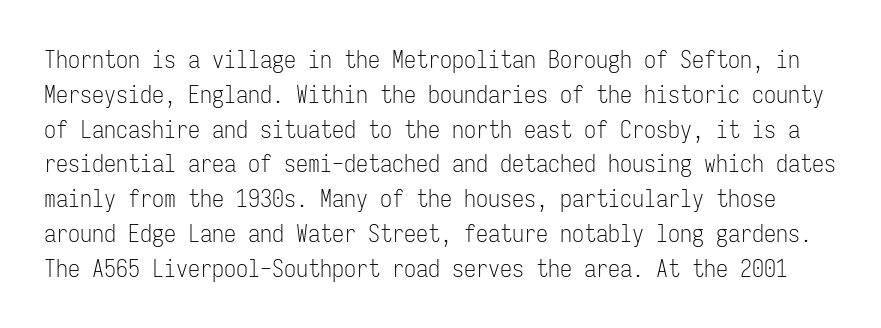
Every character sits straight up, as roman type does. The passage shown is not underscored anywhere. Reading down the column, the eye jumps a familiar distance to each next line. The face looks like a standard text weight, possibly lighter. Glyph-to-glyph distance matches everyday printed text.
